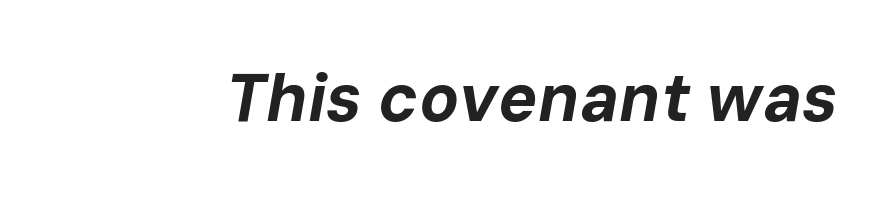
Q: Is the text bold? A: Yes.
Q: Is the text italic (slanted)? A: Yes, it leans right by about 10 degrees.
Q: Is the text underlined? A: No.
Q: Is the spacing between letters normal or unusually wide? A: Normal.
Q: Width (condensed, normal, or wide)? A: Normal.
Q: Stroke contrast? A: Low.
Q: x-height? A: Medium.
Q: Monospaced? A: No.
